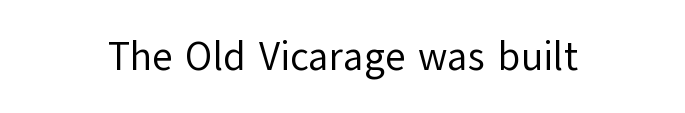
{"serif": "no", "italic": "no", "bold": "no", "weight": "regular", "width": "normal", "stroke_contrast": "low", "x_height": "medium", "monospaced": "no", "underline": "no", "align": "center", "letter_spacing": "normal", "letter_spacing_em": 0.0, "glyph_px": 40}
